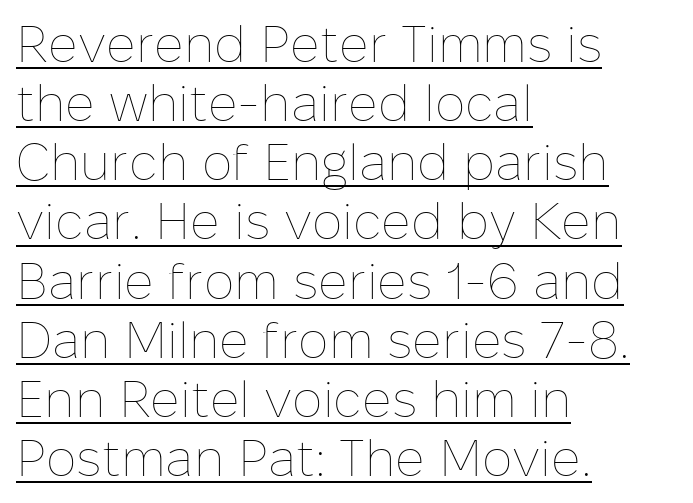
What stands out about the letter spacing? Nothing — it is the standard amount. Notice how the stems are strictly vertical — no italics here. Each letter keeps its own natural width here, so spacing adapts to shape. The lettering is marked with a stroke running underneath it.
